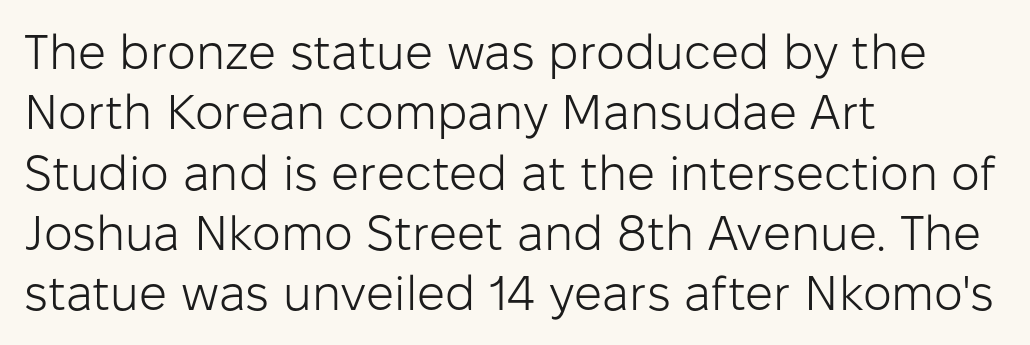
The image shows 49 px light sans-serif type, upright; set left-aligned, line spacing 1.23x, normal letter spacing, not underlined; low stroke contrast and a medium x-height.
